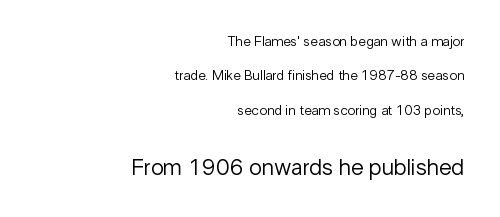
Q: Is the text bold? A: No.
Q: Is the text italic (slanted)? A: No, it is upright.
Q: Is the text underlined? A: No.
Q: How is the paragraph aligned? A: Right-aligned.
Q: Is the spacing between letters normal or unusually wide? A: Normal.
Q: Is the spacing between lines tight, normal or loose? A: Loose.
Q: Which block of text is set in a larger size, the first (top) or the second (bottom)? A: The second (bottom) one.
